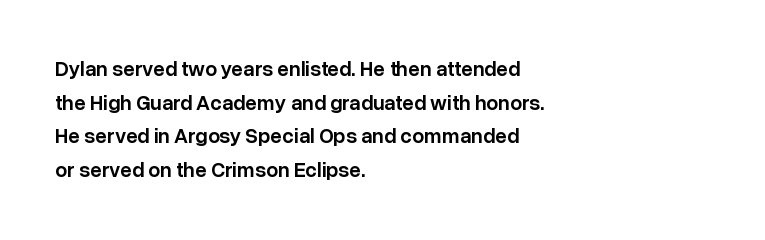
Q: Is the text bold? A: Semi-bold.
Q: Is the text italic (slanted)? A: No, it is upright.
Q: Is the text underlined? A: No.
Q: How is the paragraph aligned? A: Left-aligned.
Q: Is the spacing between letters normal or unusually wide? A: Normal.
Q: Is the spacing between lines tight, normal or loose? A: Normal.
